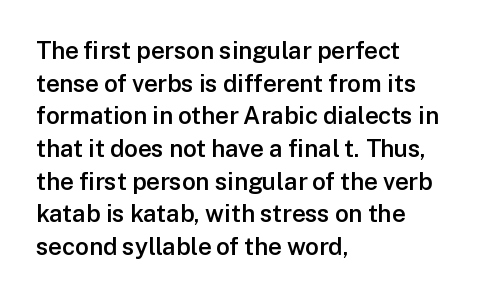
One glance says typical: line gaps are just what's usual. Tracking value appears to be zero — textbook default spacing. Tall strokes in this sample are plumb rather than angled. Firm but not heavy-handed strokes: this text is semibold.
